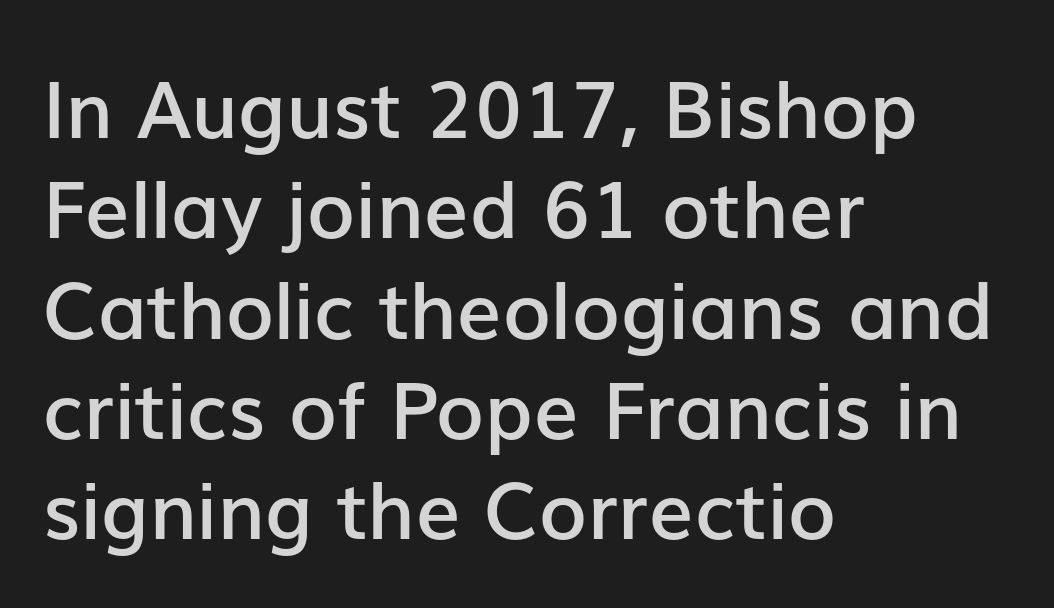
On the weight axis this lands at semibold, roughly 600. This sample uses plain, unmodified letter spacing. Spacing verdict: proportional, widths tailored to each character. Look at the bottom of the vertical strokes: they stop flat, with no serifs. The leading is moderate, giving the passage an even texture. Lines of text with bare space underneath.
